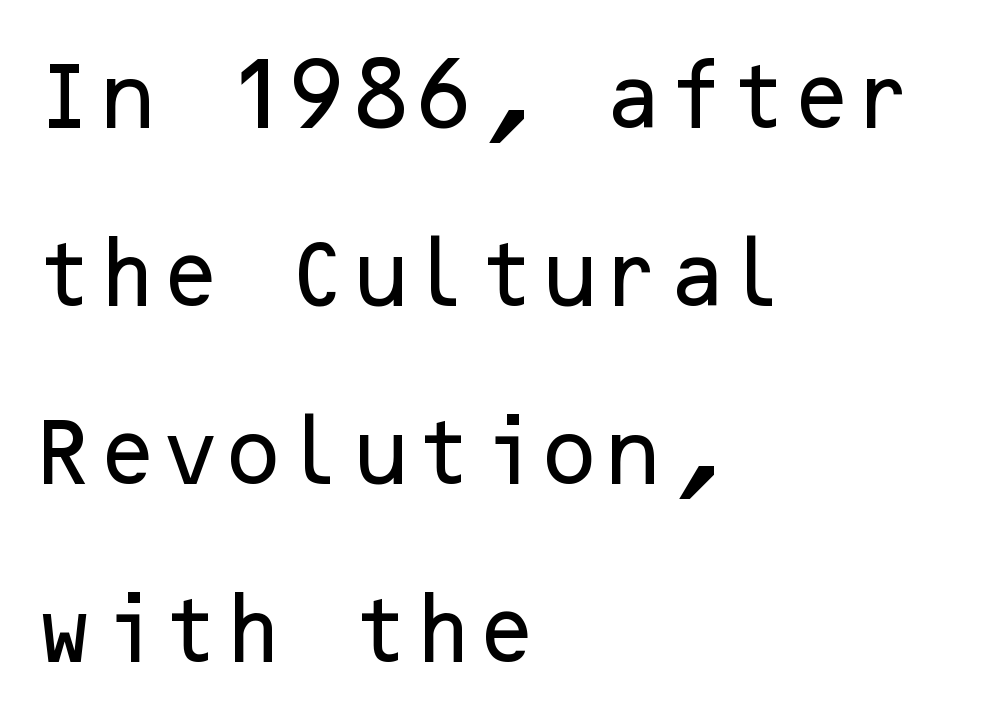
{"serif": "no", "italic": "no", "width": "normal", "stroke_contrast": "low", "x_height": "medium", "underline": "no", "align": "left", "line_spacing": "loose", "line_spacing_ratio": 2.44, "letter_spacing": "normal", "letter_spacing_em": 0.0, "glyph_px": 73}
